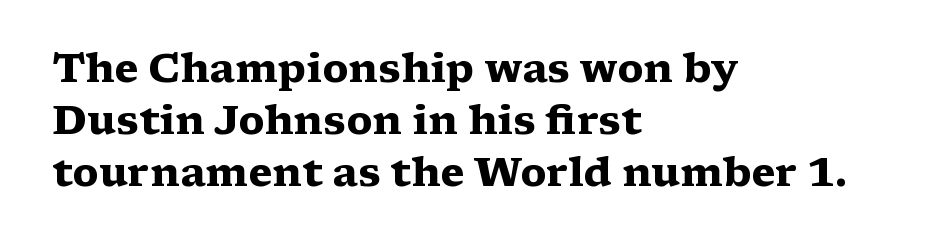
The image shows 40 px heavy, wide serif type, upright; set left-aligned, normal line spacing (1.3x), normal letter spacing, not underlined; medium stroke contrast and a medium x-height.
